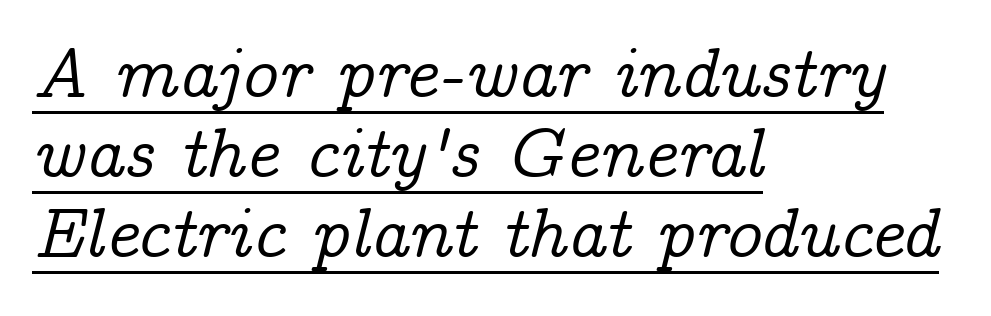
{"serif": "yes", "italic": "yes", "lean": "right", "slant_degrees": 14, "width": "normal", "stroke_contrast": "low", "x_height": "medium", "monospaced": "no", "underline": "yes", "align": "left", "line_spacing": "tight", "line_spacing_ratio": 1.13, "letter_spacing": "normal", "letter_spacing_em": 0.0, "glyph_px": 71}
